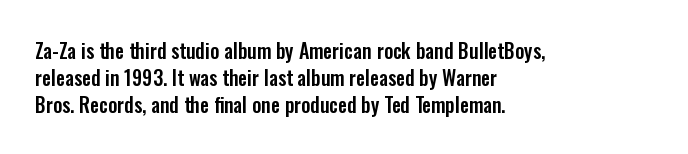
The image shows 20 px text type, upright; set left-aligned, normal line spacing (1.35x), normal letter spacing, not underlined.
